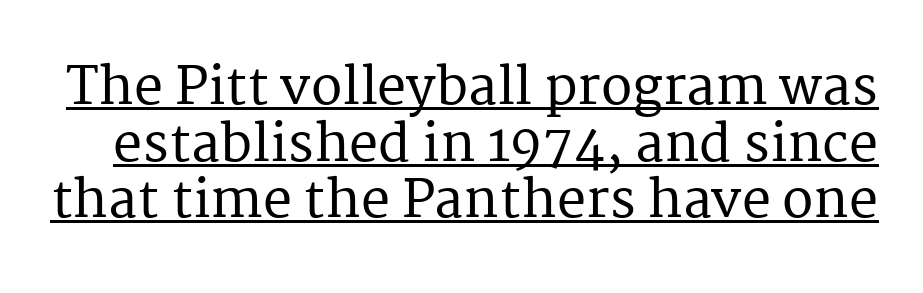
The image shows 52 px serif type, upright; set tight line spacing (1.09x), normal letter spacing, underlined; medium stroke contrast and a medium x-height.
